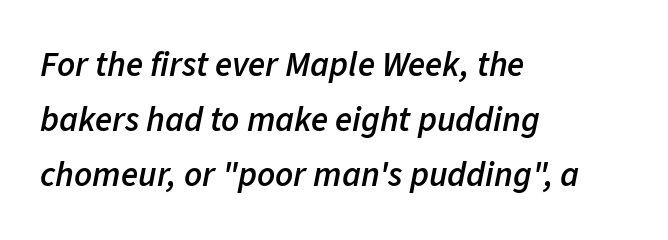
Q: Is the text bold? A: Semi-bold.
Q: Is the text italic (slanted)? A: Yes, it leans right by about 11 degrees.
Q: Is the text underlined? A: No.
Q: How is the paragraph aligned? A: Left-aligned.
Q: Is the spacing between letters normal or unusually wide? A: Normal.
Q: Is the spacing between lines tight, normal or loose? A: Normal.
Q: Width (condensed, normal, or wide)? A: Normal.
Q: Stroke contrast? A: Low.
Q: x-height? A: Medium.
Q: Monospaced? A: No.
